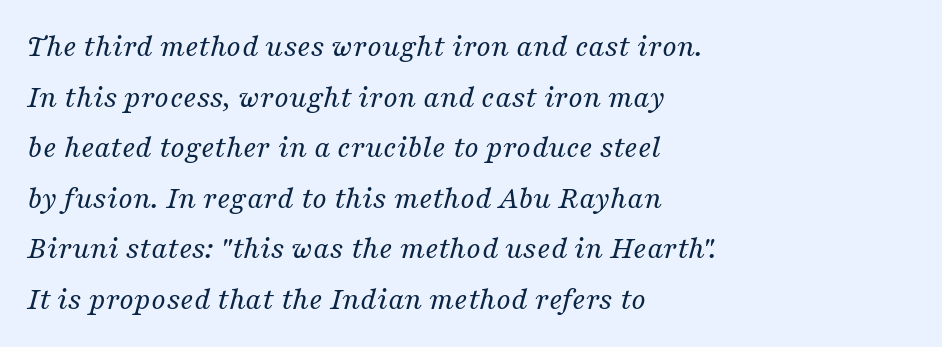
{"serif": "yes", "italic": "yes", "lean": "right", "slant_degrees": 16, "bold": "no", "weight": "regular", "width": "normal", "stroke_contrast": "medium", "x_height": "medium", "monospaced": "no", "underline": "no", "align": "left", "line_spacing": "normal", "line_spacing_ratio": 1.58, "letter_spacing": "normal", "letter_spacing_em": 0.0, "glyph_px": 32}
